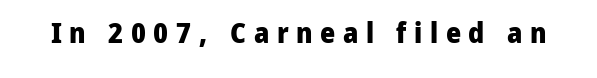
The image shows 29 px heavy sans-serif type, upright; set unusually wide letter spacing (+0.26 em), not underlined; low stroke contrast and a medium x-height.
